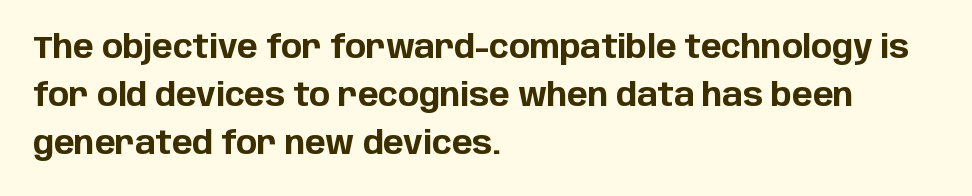
Q: Is the text bold? A: Yes.
Q: Is the text italic (slanted)? A: No, it is upright.
Q: Is the typeface a serif or a sans-serif typeface? A: Sans-serif.
Q: Is the text underlined? A: No.
Q: How is the paragraph aligned? A: Left-aligned.
Q: Is the spacing between letters normal or unusually wide? A: Normal.
Q: Is the spacing between lines tight, normal or loose? A: Normal.
Q: Width (condensed, normal, or wide)? A: Normal.
Q: Stroke contrast? A: Low.
Q: x-height? A: Large.
Q: Monospaced? A: No.
